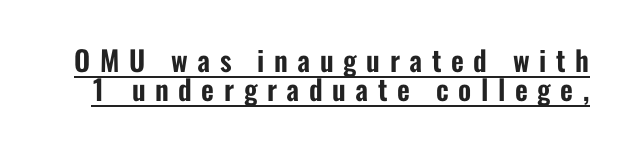
Check the space under the baseline: a stroke is drawn there. If you measured baseline to baseline, you'd find a short distance. These lines are rendered in a variable-pitch font. Posture: straight, roman, zero tilt. Honestly, the letter spacing is so wide it's the main thing you notice. Observe the absence of serifs on each vertical stroke in this sample.
